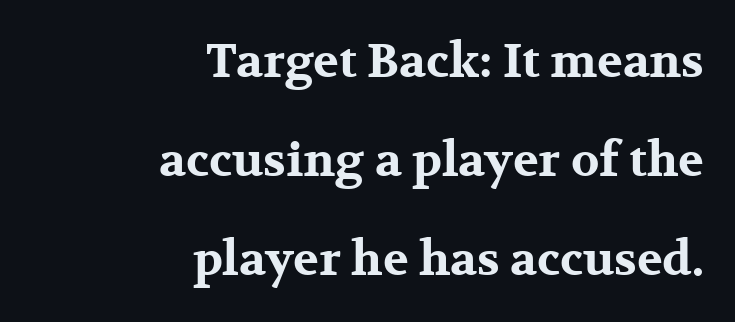
Q: Is the text bold? A: Yes.
Q: Is the text italic (slanted)? A: No, it is upright.
Q: Is the typeface a serif or a sans-serif typeface? A: Serif.
Q: Is the text underlined? A: No.
Q: How is the paragraph aligned? A: Right-aligned.
Q: Is the spacing between letters normal or unusually wide? A: Normal.
Q: Is the spacing between lines tight, normal or loose? A: Loose.
Q: Width (condensed, normal, or wide)? A: Wide.
Q: Stroke contrast? A: Medium.
Q: x-height? A: Medium.
Q: Monospaced? A: No.
